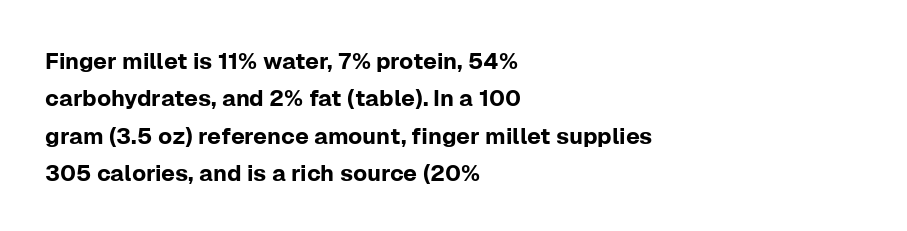
The image shows 23 px text type, upright; set left-aligned, normal line spacing (1.63x), normal letter spacing, not underlined.
